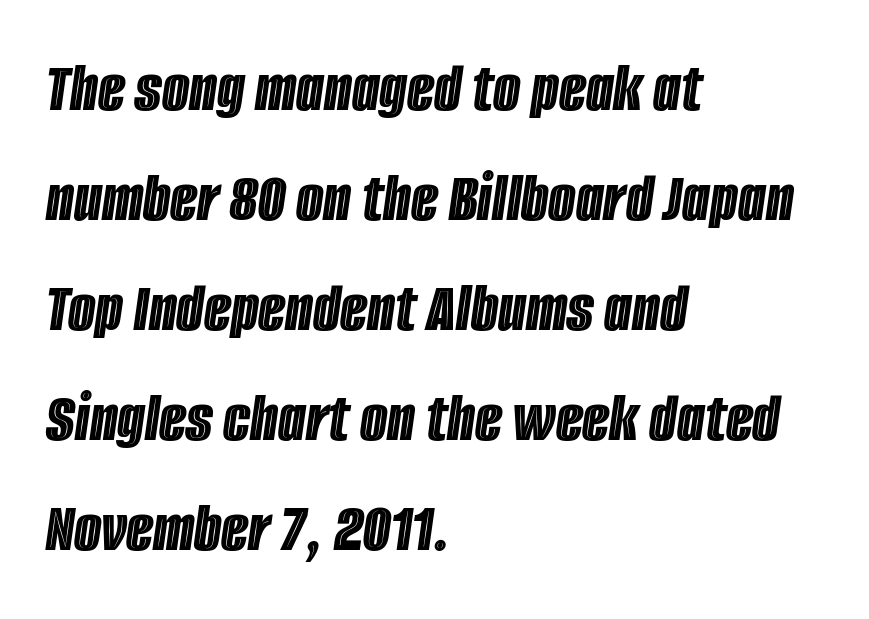
Notice how descenders clear the ascenders below comfortably — that's standard leading. Observe the ordinary spacing: letters are neighbours, not strangers. Alignment: flush left. Lines of text with bare space underneath. Looks like regular typesetting: each glyph gets only the width it needs. This sample uses an oblique cut, with every glyph tilted off the vertical.
